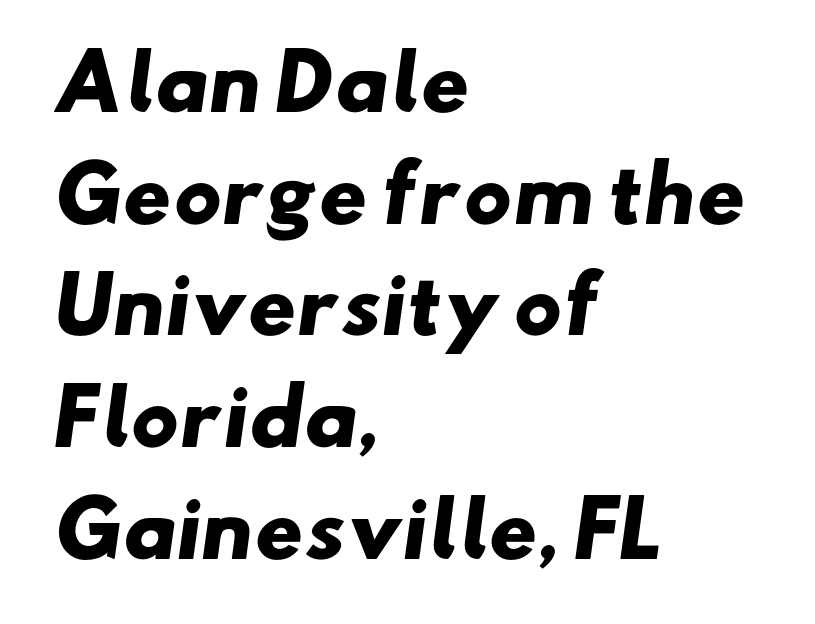
One-word summary of the alignment: left. Is this a fixed-width face? No — the glyphs have proportional, varying widths. Nobody drew a line under any word here. The space between consecutive lines is moderate. There is no visible air inserted between adjacent glyphs. These lines carry a lot of weight — the face is fully bold.
